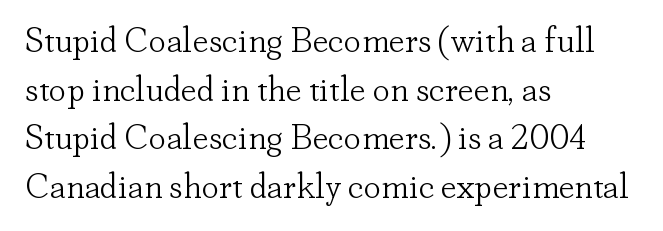
{"serif": "yes", "italic": "no", "bold": "no", "weight": "light", "width": "normal", "stroke_contrast": "low", "x_height": "small", "monospaced": "no", "underline": "no", "align": "left", "line_spacing": "normal", "line_spacing_ratio": 1.39, "letter_spacing": "normal", "letter_spacing_em": 0.0, "glyph_px": 35}
